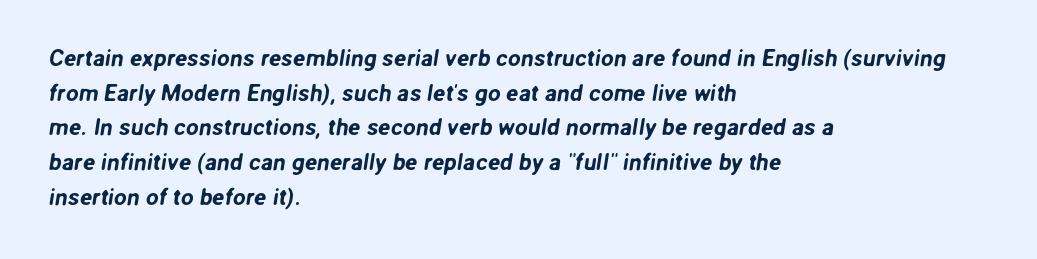
Q: Is the text underlined? A: No.
Q: How is the paragraph aligned? A: Left-aligned.
Q: Is the spacing between letters normal or unusually wide? A: Normal.
Q: Is the spacing between lines tight, normal or loose? A: Normal.
